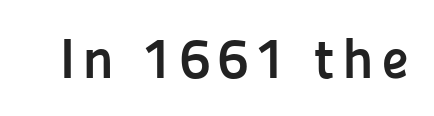
{"serif": "no", "italic": "no", "bold": "yes", "weight": "semibold", "width": "normal", "stroke_contrast": "low", "x_height": "medium", "monospaced": "no", "underline": "no", "glyph_px": 57}
